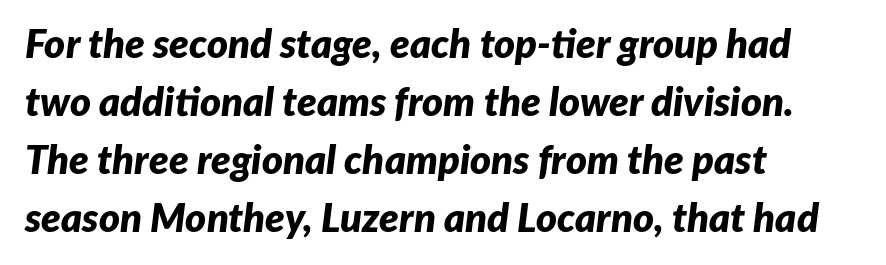
Q: Is the text bold? A: Yes.
Q: Is the text italic (slanted)? A: Yes, it leans right by about 7 degrees.
Q: Is the text underlined? A: No.
Q: How is the paragraph aligned? A: Left-aligned.
Q: Is the spacing between letters normal or unusually wide? A: Normal.
Q: Is the spacing between lines tight, normal or loose? A: Normal.
Q: Width (condensed, normal, or wide)? A: Normal.
Q: Stroke contrast? A: Low.
Q: x-height? A: Medium.
Q: Monospaced? A: No.
